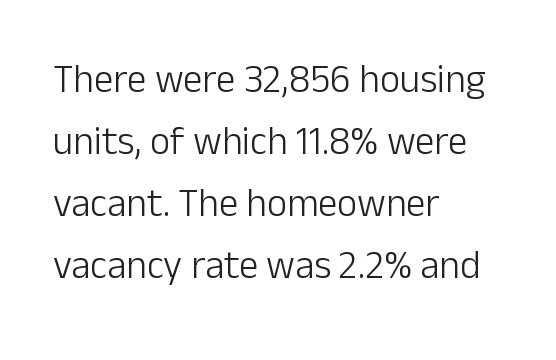
{"serif": "no", "italic": "no", "bold": "no", "weight": "light", "width": "normal", "stroke_contrast": "low", "x_height": "medium", "monospaced": "no", "underline": "no", "align": "left", "line_spacing": "normal", "line_spacing_ratio": 1.59, "letter_spacing": "normal", "letter_spacing_em": 0.0, "glyph_px": 39}
